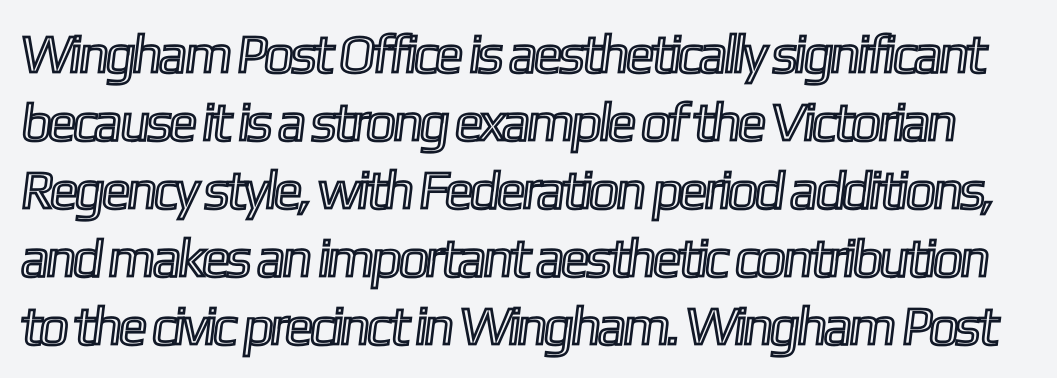
The image shows 54 px condensed type; set normal line spacing (1.26x), normal letter spacing, not underlined; a medium x-height.
